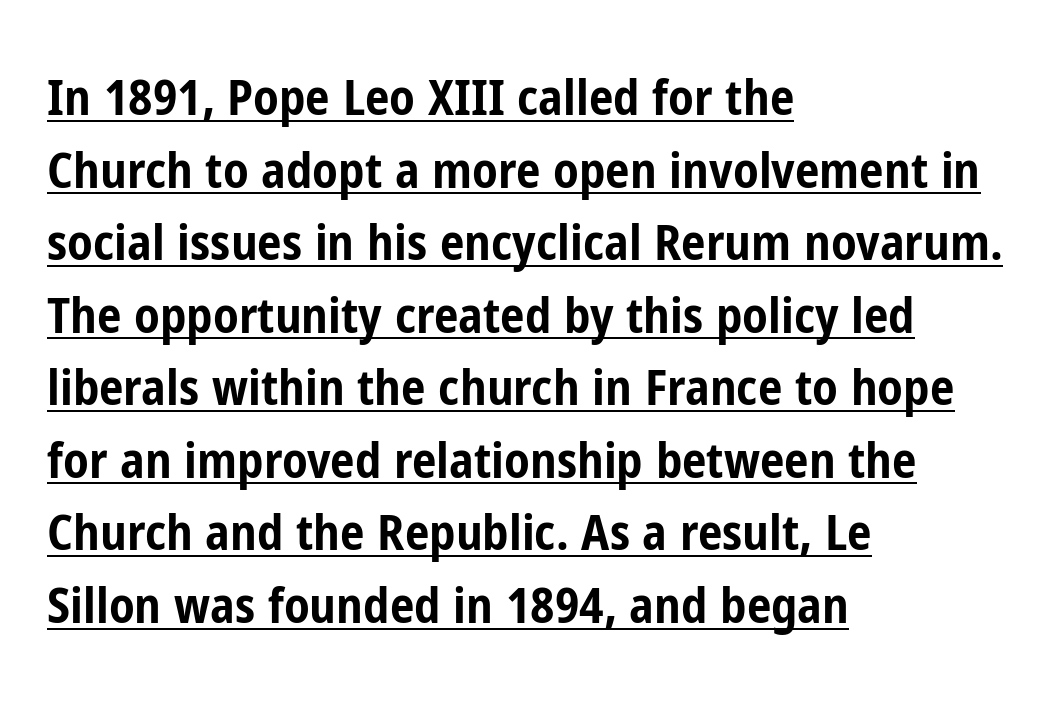
Q: Is the text bold? A: Yes.
Q: Is the text italic (slanted)? A: No, it is upright.
Q: Is the typeface a serif or a sans-serif typeface? A: Sans-serif.
Q: Is the text underlined? A: Yes.
Q: How is the paragraph aligned? A: Left-aligned.
Q: Is the spacing between letters normal or unusually wide? A: Normal.
Q: Is the spacing between lines tight, normal or loose? A: Normal.
Q: Width (condensed, normal, or wide)? A: Condensed.
Q: Stroke contrast? A: Low.
Q: x-height? A: Medium.
Q: Monospaced? A: No.
